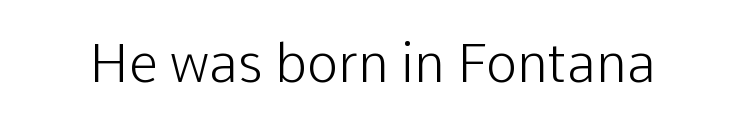
Q: Is the text bold? A: No.
Q: Is the text italic (slanted)? A: No, it is upright.
Q: Is the typeface a serif or a sans-serif typeface? A: Sans-serif.
Q: Is the text underlined? A: No.
Q: Is the spacing between letters normal or unusually wide? A: Normal.
Q: Width (condensed, normal, or wide)? A: Normal.
Q: Stroke contrast? A: Low.
Q: x-height? A: Medium.
Q: Monospaced? A: No.
